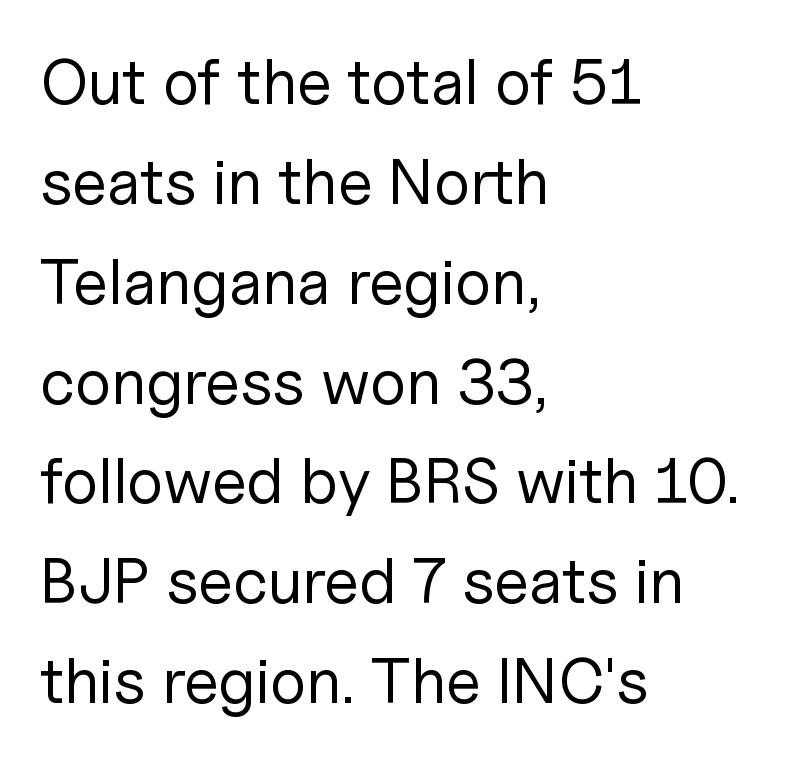
The image shows 64 px regular-weight sans-serif type, upright; set left-aligned, normal line spacing (1.56x), normal letter spacing, not underlined; low stroke contrast and a medium x-height.
